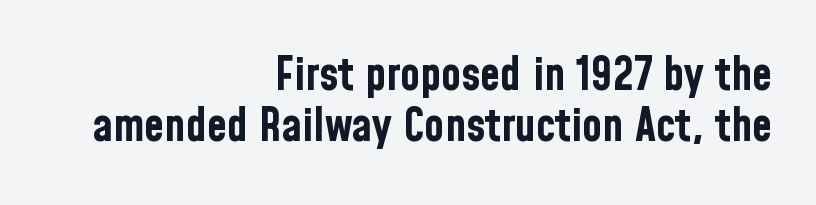
Q: Is the text bold? A: Yes.
Q: Is the text italic (slanted)? A: No, it is upright.
Q: Is the typeface a serif or a sans-serif typeface? A: Sans-serif.
Q: Is the text underlined? A: No.
Q: How is the paragraph aligned? A: Right-aligned.
Q: Is the spacing between letters normal or unusually wide? A: Normal.
Q: Is the spacing between lines tight, normal or loose? A: Tight.
Q: Width (condensed, normal, or wide)? A: Condensed.
Q: Stroke contrast? A: Low.
Q: x-height? A: Medium.
Q: Monospaced? A: No.
